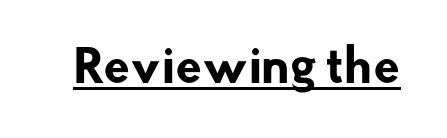
{"serif": "no", "bold": "yes", "weight": "heavy", "width": "normal", "stroke_contrast": "low", "x_height": "small", "monospaced": "no", "underline": "yes", "letter_spacing": "normal", "letter_spacing_em": 0.0, "glyph_px": 43}
